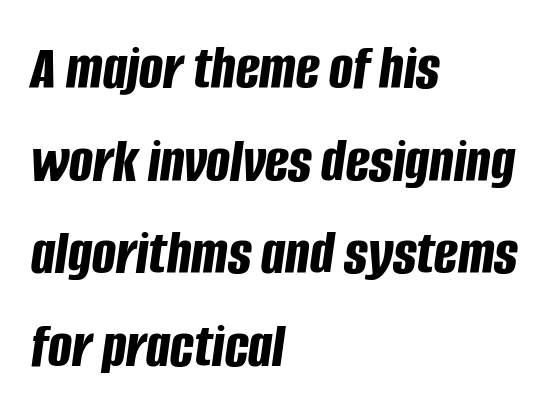
Each letter keeps its own natural width here, so spacing adapts to shape. Line spacing here is normal. The rendering uses a bold face; every stroke is thick and dark. Bare-footed words on every line. In terms of letterspacing, this is plain default setting.
